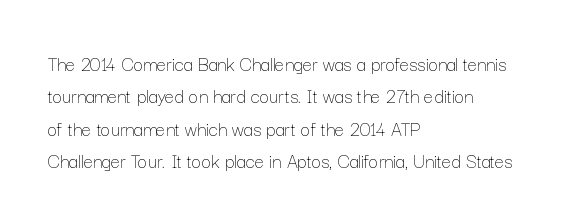
Words float on clear page, feet unadorned. Letters have the restrained weight of plain body copy at most. Horizontal alignment here is leftward, the default for most running prose. Whoever set this chose a conventional vertical rhythm. This sample uses an upright cut, with every glyph sitting square on the baseline.
